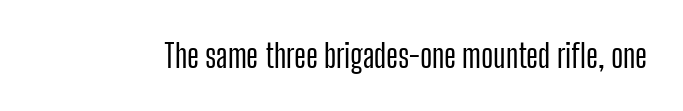
The words here are not underlined. Posture: upright roman. The horizontal fit of the characters is conventional and even. What kind of face is this? One without serifs — a sans.
